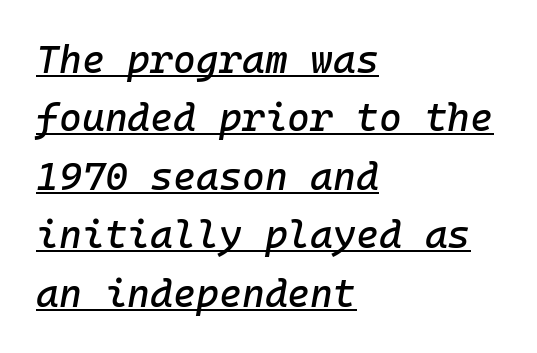
Q: Is the text italic (slanted)? A: Yes, it leans right by about 10 degrees.
Q: Is the text underlined? A: Yes.
Q: How is the paragraph aligned? A: Left-aligned.
Q: Is the spacing between letters normal or unusually wide? A: Normal.
Q: Is the spacing between lines tight, normal or loose? A: Normal.
Q: Width (condensed, normal, or wide)? A: Normal.
Q: Stroke contrast? A: Low.
Q: x-height? A: Medium.
Q: Monospaced? A: Yes.
